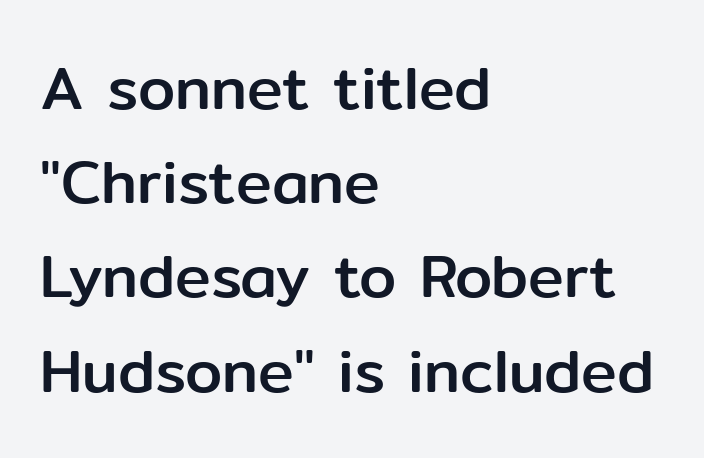
Q: Is the text italic (slanted)? A: No, it is upright.
Q: Is the typeface a serif or a sans-serif typeface? A: Sans-serif.
Q: Is the text underlined? A: No.
Q: How is the paragraph aligned? A: Left-aligned.
Q: Is the spacing between letters normal or unusually wide? A: Normal.
Q: Is the spacing between lines tight, normal or loose? A: Normal.
Q: Width (condensed, normal, or wide)? A: Normal.
Q: Stroke contrast? A: Low.
Q: x-height? A: Medium.
Q: Monospaced? A: No.
